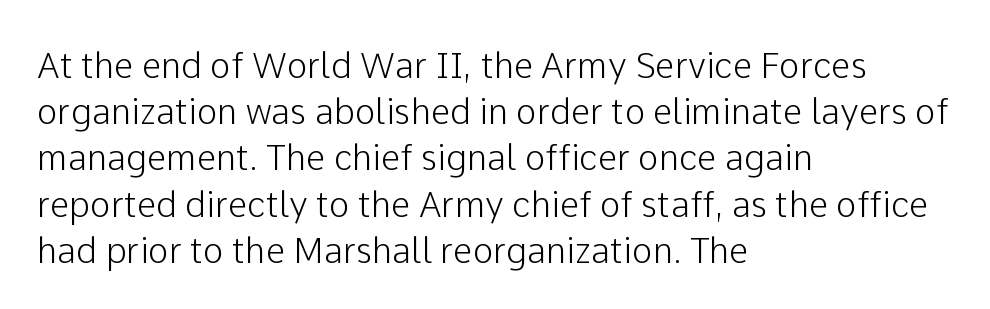
{"serif": "no", "italic": "no", "width": "normal", "stroke_contrast": "low", "x_height": "medium", "monospaced": "no", "underline": "no", "align": "left", "line_spacing": "normal", "line_spacing_ratio": 1.32, "letter_spacing": "normal", "letter_spacing_em": 0.0, "glyph_px": 35}
